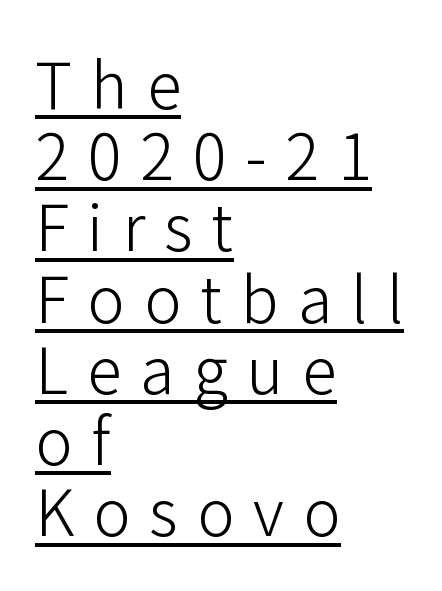
Q: Is the text bold? A: No.
Q: Is the text italic (slanted)? A: No, it is upright.
Q: Is the typeface a serif or a sans-serif typeface? A: Sans-serif.
Q: Is the text underlined? A: Yes.
Q: How is the paragraph aligned? A: Left-aligned.
Q: Is the spacing between letters normal or unusually wide? A: Unusually wide.
Q: Is the spacing between lines tight, normal or loose? A: Tight.
Q: Width (condensed, normal, or wide)? A: Normal.
Q: Stroke contrast? A: Low.
Q: x-height? A: Medium.
Q: Monospaced? A: No.
